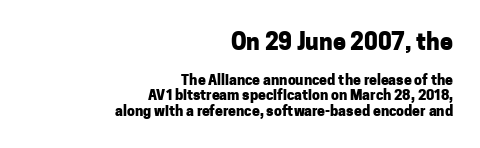
{"italic": "no", "bold": "yes", "underline": "no", "align": "right", "line_spacing": "tight", "line_spacing_ratio": 1.11, "letter_spacing": "normal", "letter_spacing_em": 0.0, "larger_block": "first", "size_ratio": 1.64, "glyph_px": 23}
